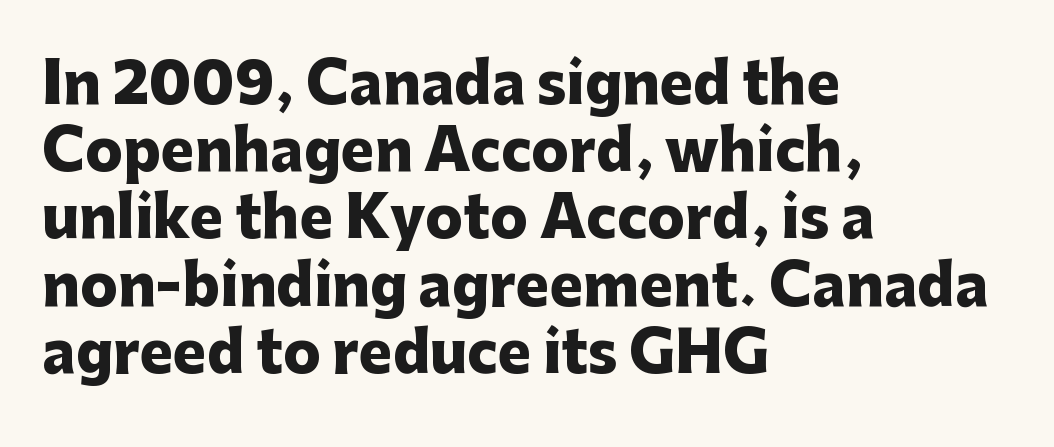
Every letter is thick-stroked: bold, no question. Every character sits straight up, as roman type does. The specimen omits any rule beneath the text block's lines. The typeface chosen for these lines omits serifs.
